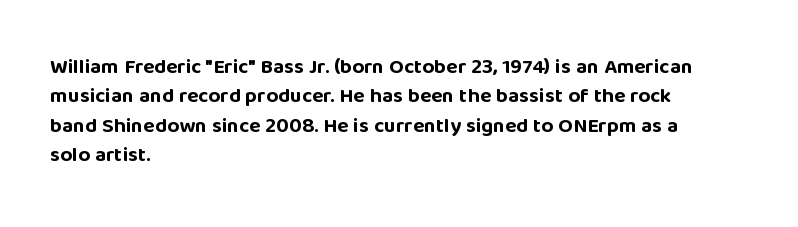
Posture: upright roman. Underlining? Definitely not there. Each line starts at the same left margin while the right side varies. Stroke thickness is high; the sample reads as a true bold. The block of text has a typical density, with ordinary space between rows.
